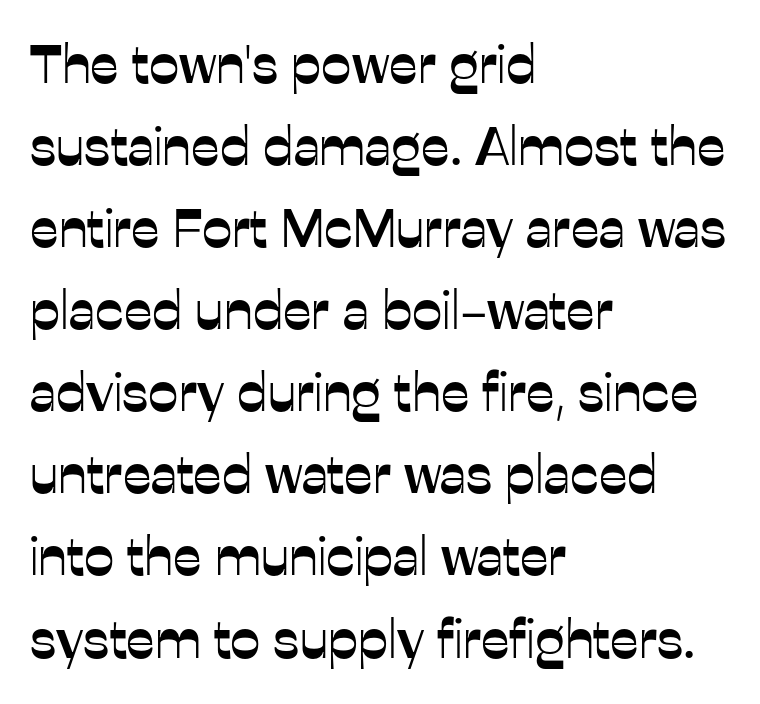
The image shows 54 px sans-serif type, upright; set left-aligned, normal line spacing (1.52x), normal letter spacing, not underlined; low stroke contrast and a medium x-height.
